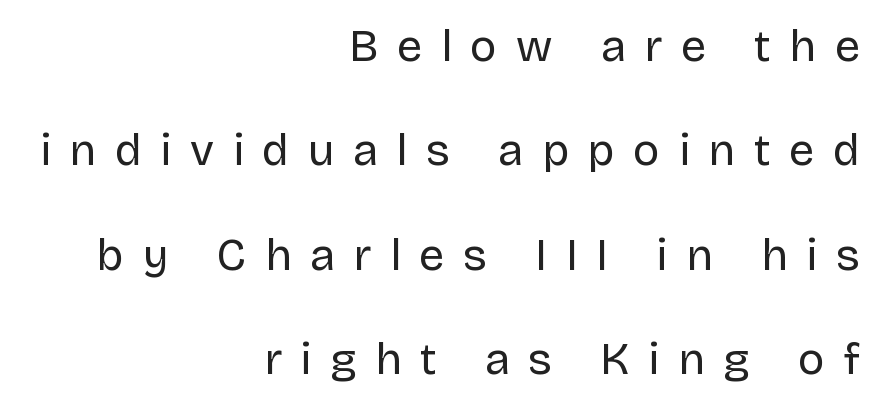
Reading down the block, your eye finds every line finishing at a fixed right position. Note the varied advance widths — an 'i' is clearly narrower than an 'm'. You could only call the tracking loose — the letters float apart. The leading is generous, giving the passage an open texture. A light-to-regular cut is what we see here. The type family on display is of the sans-serif kind.
